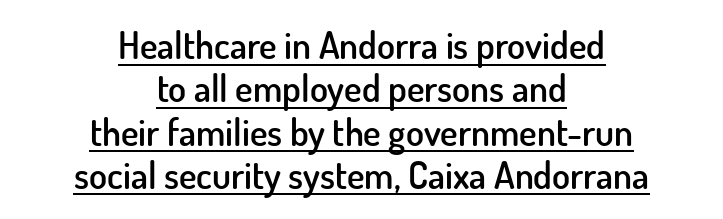
{"serif": "no", "italic": "no", "bold": "semi", "weight": "semibold", "width": "normal", "stroke_contrast": "low", "x_height": "small", "monospaced": "no", "underline": "yes", "align": "center", "line_spacing_ratio": 1.17, "letter_spacing": "normal", "letter_spacing_em": 0.0, "glyph_px": 37}
